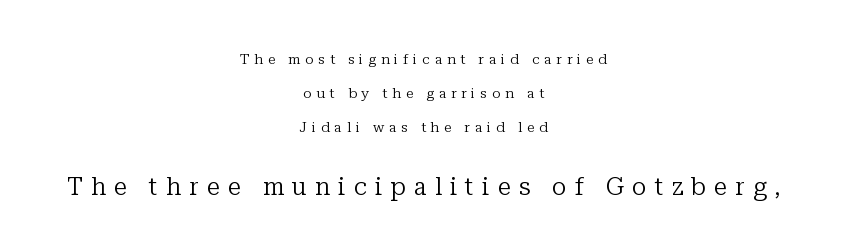
The image shows 24 px text type, upright; set centered, loose line spacing (2.42x), unusually wide letter spacing (+0.34 em), not underlined; the second (bottom) block is 1.71x larger.
